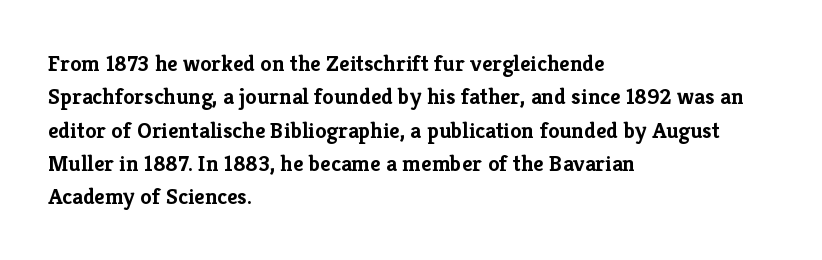
Every letter is thick-stroked: bold, no question. The space directly below the letters is spotless. How would I describe the line gaps? Plain and ordinary. A classic flush-left, rag-right setting is used for this passage. The specimen reads as upright at a glance.
